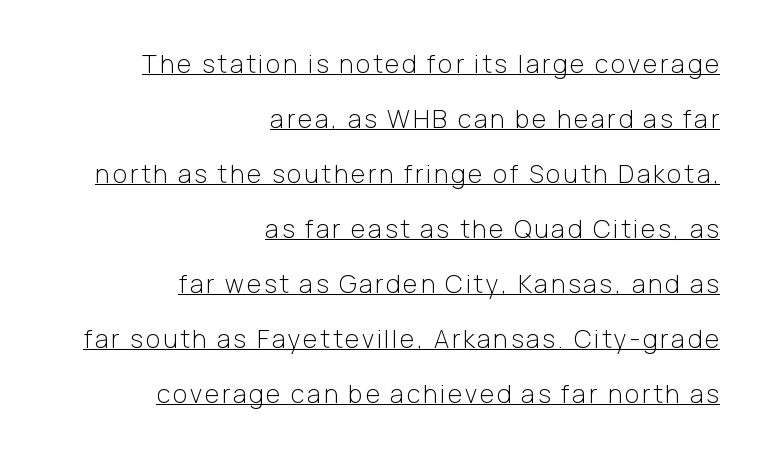
Like a heading marked for emphasis, these lines bear an underscore. The compositor pushed each line to the right boundary. Nope, not italic — everything's standing straight. This block would shrink considerably if given ordinary leading; it's expanded now. The passage shown is not bold in any degree.
